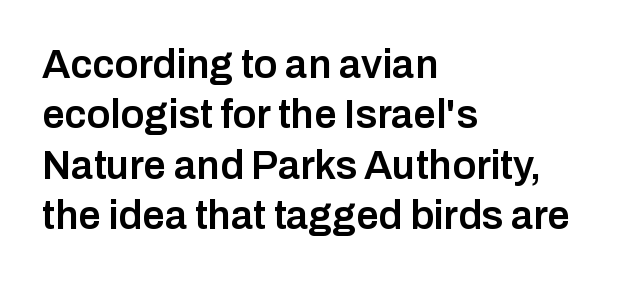
The lettering holds an erect, upright posture throughout. A bit beefed up — I'd call it semibold rather than bold. Examine the stroke ends and you'll find no serifs. Interline gaps are of average width in this sample.
